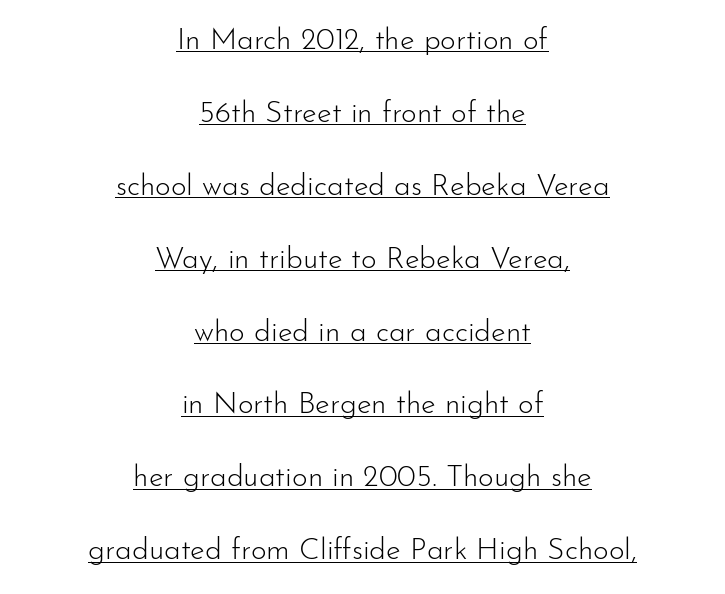
This is sans-serif lettering, the kind often seen on screens and signage. This is underlined copy, the kind a proofreader might mark for attention. Tracking value appears to be zero — textbook default spacing. Posture: upright roman. These lines are rendered in a variable-pitch font.
